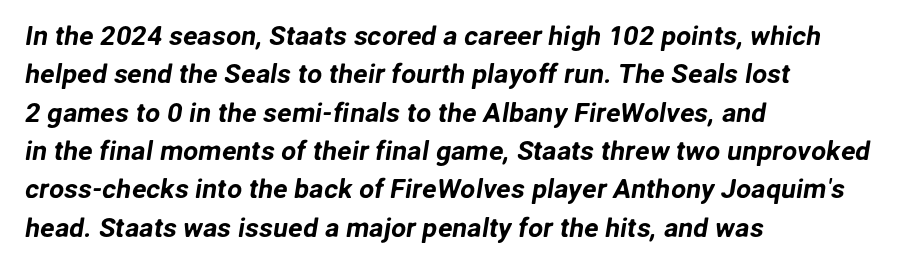
The image shows 27 px text type; set left-aligned, normal line spacing (1.42x), normal letter spacing, not underlined.
